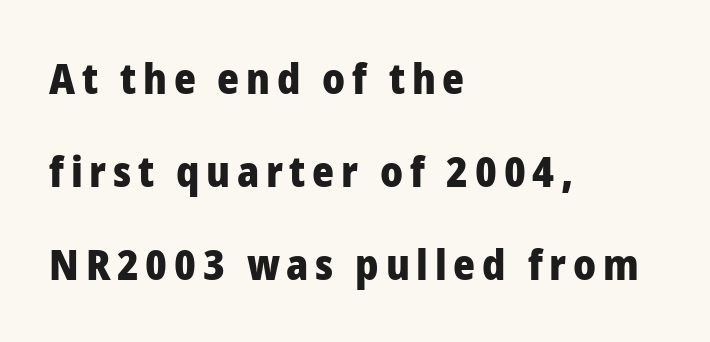
Q: Is the text bold? A: Yes.
Q: Is the text italic (slanted)? A: No, it is upright.
Q: Is the typeface a serif or a sans-serif typeface? A: Sans-serif.
Q: Is the text underlined? A: No.
Q: How is the paragraph aligned? A: Left-aligned.
Q: Is the spacing between lines tight, normal or loose? A: Loose.
Q: Width (condensed, normal, or wide)? A: Normal.
Q: Stroke contrast? A: Low.
Q: x-height? A: Medium.
Q: Monospaced? A: No.
